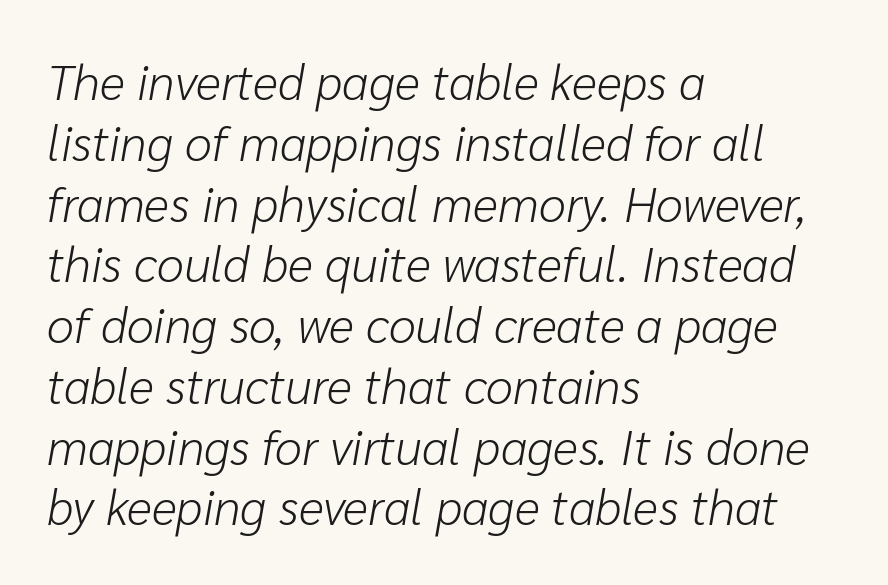
Each stroke keeps to a modest, everyday thickness or less. Notice how the passage keeps a crisp vertical edge on the left only. How are the letters spaced? Ordinarily, with no added tracking. Characters are canted at an angle relative to the baseline's perpendicular. Descender tails drop into unmarked territory.
